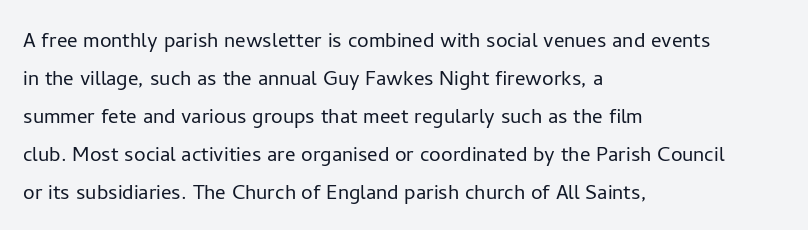
The image shows 26 px text type, upright; set left-aligned, normal line spacing (1.46x), normal letter spacing, not underlined.
